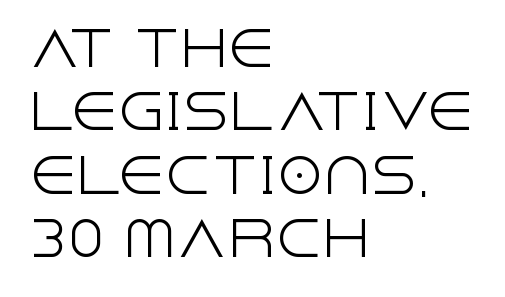
Q: Is the text bold? A: No.
Q: Is the text italic (slanted)? A: No, it is upright.
Q: Is the typeface a serif or a sans-serif typeface? A: Sans-serif.
Q: Is the text underlined? A: No.
Q: How is the paragraph aligned? A: Left-aligned.
Q: Is the spacing between letters normal or unusually wide? A: Normal.
Q: Is the spacing between lines tight, normal or loose? A: Normal.
Q: Width (condensed, normal, or wide)? A: Normal.
Q: x-height? A: Large.
Q: Monospaced? A: No.
